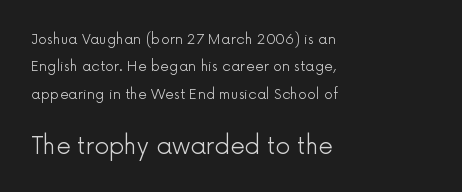
The image shows 23 px text type, upright; set left-aligned, loose line spacing (1.96x), normal letter spacing, not underlined; the second (bottom) block is 1.64x larger.
